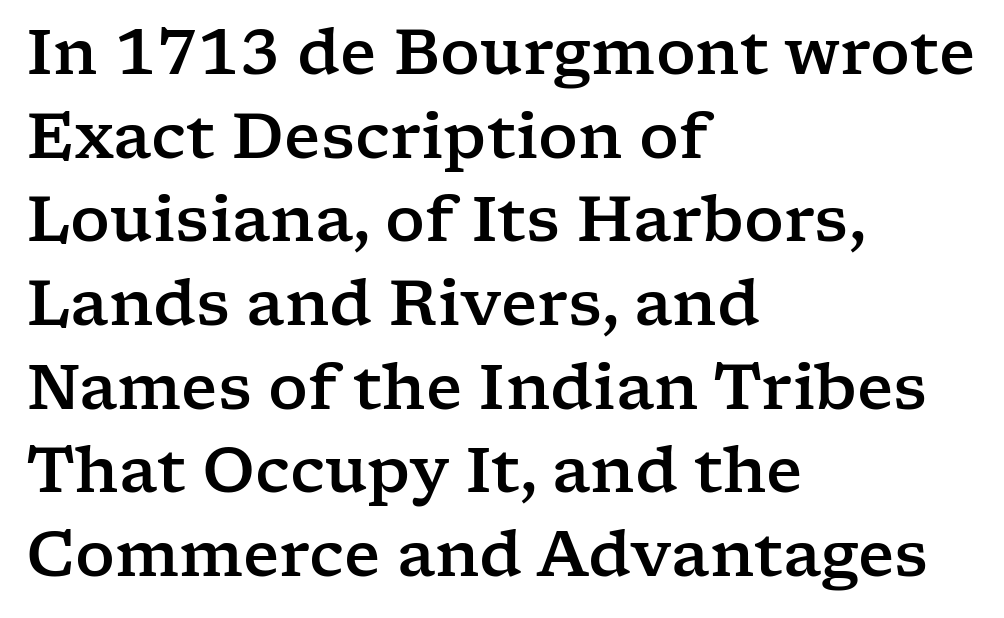
The image shows 62 px wide serif type, upright; set left-aligned, normal line spacing (1.35x), normal letter spacing, not underlined; low stroke contrast and a medium x-height.
